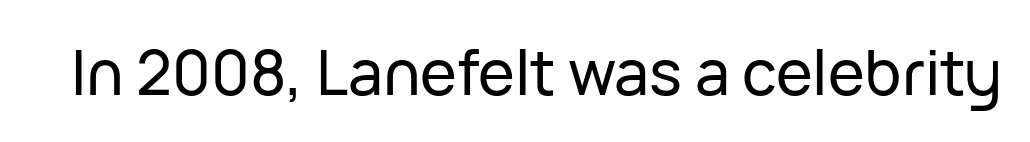
{"serif": "no", "italic": "no", "width": "normal", "stroke_contrast": "low", "x_height": "medium", "monospaced": "no", "underline": "no", "letter_spacing": "normal", "letter_spacing_em": 0.0, "glyph_px": 62}
